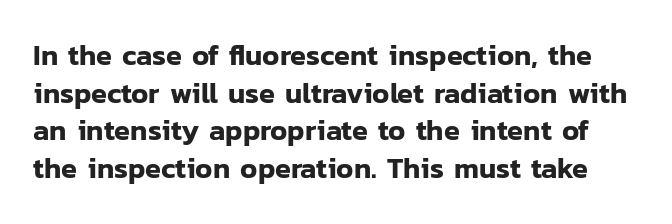
Examine the stroke ends and you'll find no serifs. Clear beneath every line of the passage. The type is set solid horizontally, with unmodified tracking. You could not count columns in this text — the font is proportionally spaced. Interline gaps are of average width in this sample. The type sits square on the baseline with zero lean.
